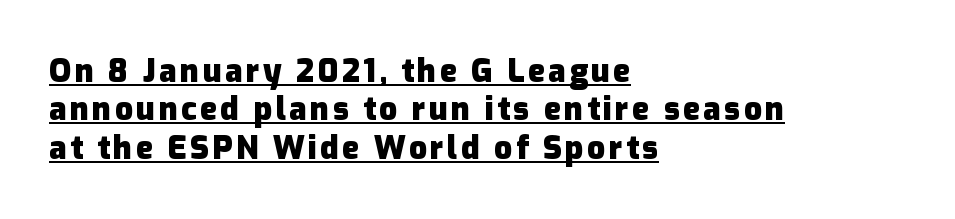
The image shows 32 px heavy sans-serif type, upright; set left-aligned, line spacing 1.2x, underlined; low stroke contrast and a medium x-height.
